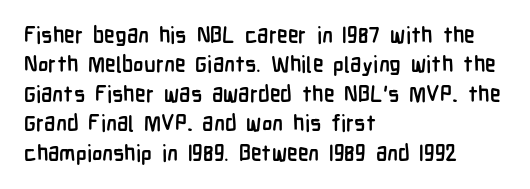
{"italic": "no", "bold": "yes", "underline": "no", "align": "left", "line_spacing": "normal", "line_spacing_ratio": 1.34, "letter_spacing": "normal", "letter_spacing_em": 0.0, "glyph_px": 22}
